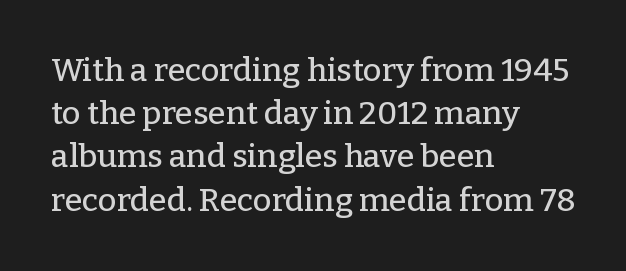
{"serif": "yes", "italic": "no", "width": "normal", "stroke_contrast": "low", "x_height": "medium", "monospaced": "no", "underline": "no", "align": "left", "line_spacing": "normal", "line_spacing_ratio": 1.35, "letter_spacing": "normal", "letter_spacing_em": 0.0, "glyph_px": 32}
